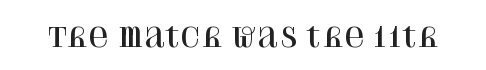
{"italic": "no", "underline": "no", "letter_spacing": "normal", "letter_spacing_em": 0.0, "glyph_px": 27}
